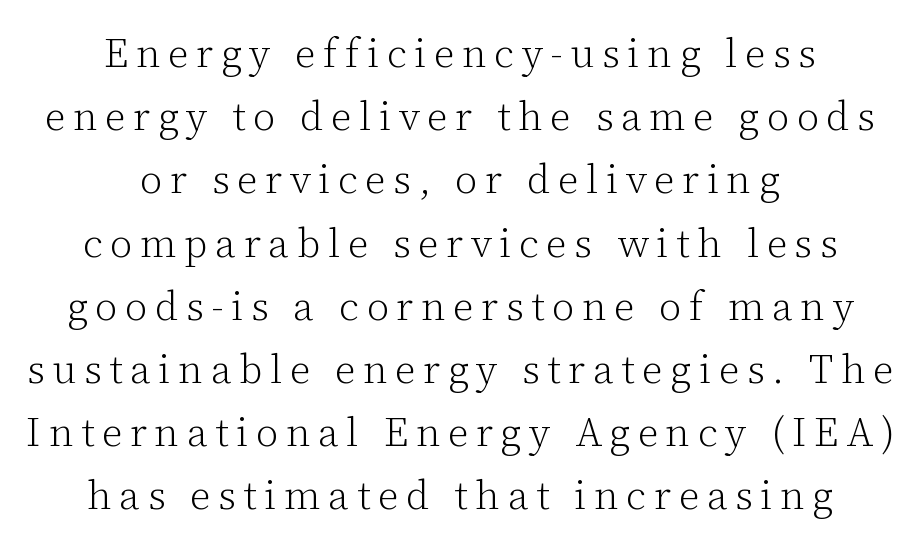
{"serif": "yes", "italic": "no", "bold": "no", "weight": "light", "width": "normal", "stroke_contrast": "low", "x_height": "medium", "monospaced": "no", "underline": "no", "align": "center", "line_spacing": "normal", "line_spacing_ratio": 1.58, "glyph_px": 40}
